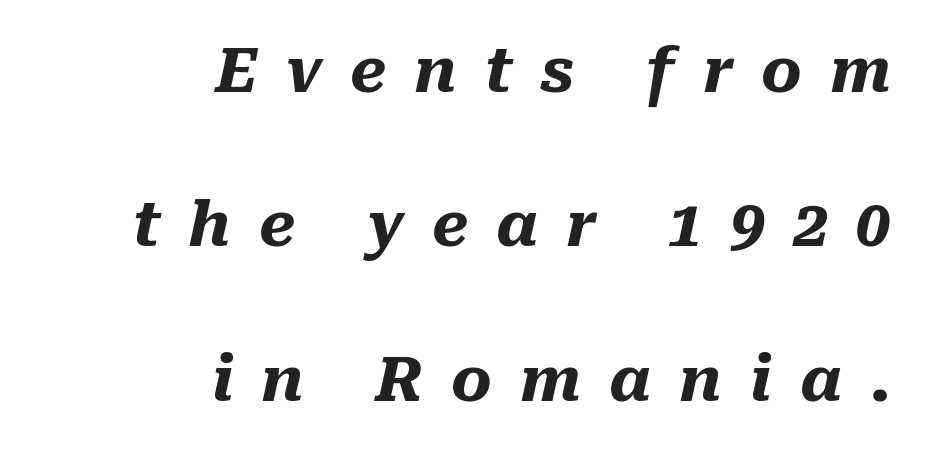
The face used here is proportionally spaced, like ordinary book or web type. Compared with an ordinary text face, these strokes are far heavier — a full bold. Honestly, the rows look like they've been pulled way apart. Emphasis-style slanted type is in use. The text block is weighted toward the right margin, trailing off unevenly leftward. Characters follow at a spacing far wider than the type designer built in.
